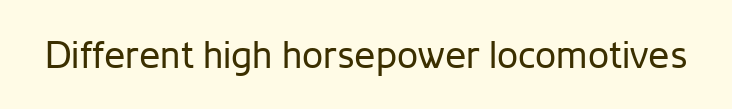
Font category for this specimen: sans-serif. On a weight scale, this lands at 450 or below. The line texture is even and compact thanks to regular tracking. Characters remain perfectly vertical along every line. Unmarked baselines from the first word to the last.
